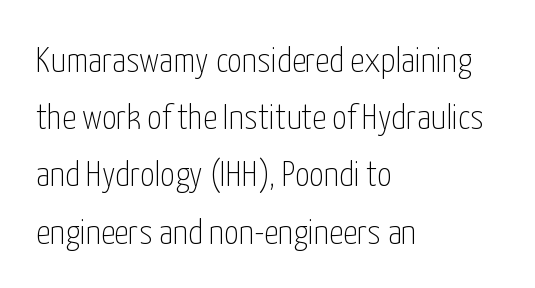
{"serif": "no", "italic": "no", "bold": "no", "weight": "thin", "width": "condensed", "stroke_contrast": "low", "x_height": "medium", "monospaced": "no", "underline": "no", "align": "left", "line_spacing": "normal", "line_spacing_ratio": 1.59, "letter_spacing": "normal", "letter_spacing_em": 0.0, "glyph_px": 36}
